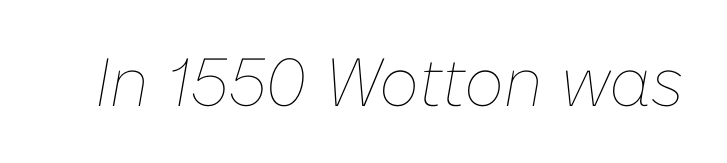
{"italic": "yes", "lean": "right", "slant_degrees": 10, "bold": "no", "weight": "thin", "width": "normal", "stroke_contrast": "low", "x_height": "medium", "monospaced": "no", "underline": "no", "letter_spacing": "normal", "letter_spacing_em": 0.0, "glyph_px": 68}
